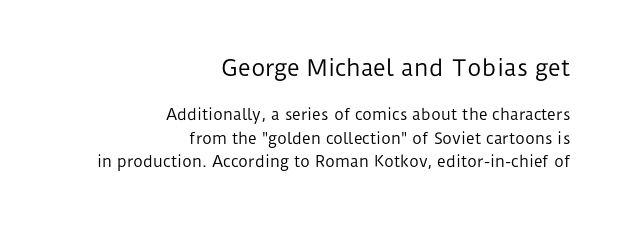
Is the letter spacing exaggerated? No — it looks like the ordinary default. Larger block? The one above; the one below is distinctly smaller. Vertical spacing — default. Every stem runs plumb, perpendicular to the baseline. Stems here are at most as thick as an everyday book face. Each line ends at the same right margin while the left side varies.
